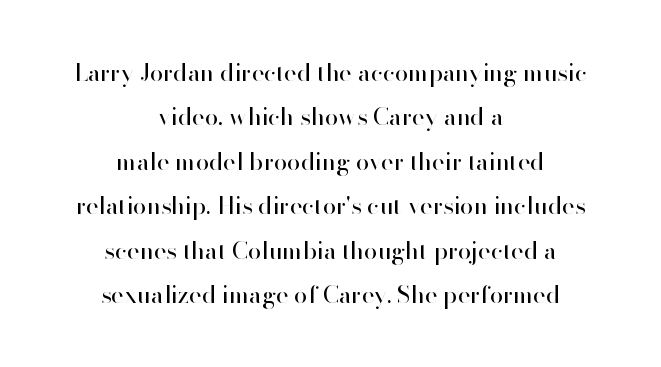
Q: Is the text bold? A: No.
Q: Is the text italic (slanted)? A: No, it is upright.
Q: Is the text underlined? A: No.
Q: How is the paragraph aligned? A: Centered.
Q: Is the spacing between letters normal or unusually wide? A: Normal.
